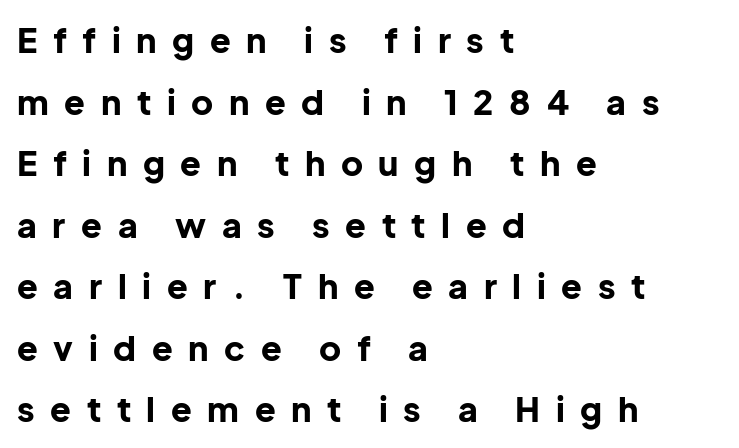
The letters stand upright; this is a roman face. The font family rendered here belongs to the sans-serif group. If you drew a ruler down the left edge, every line would touch it. Any mark beneath the type? The region is blank.
